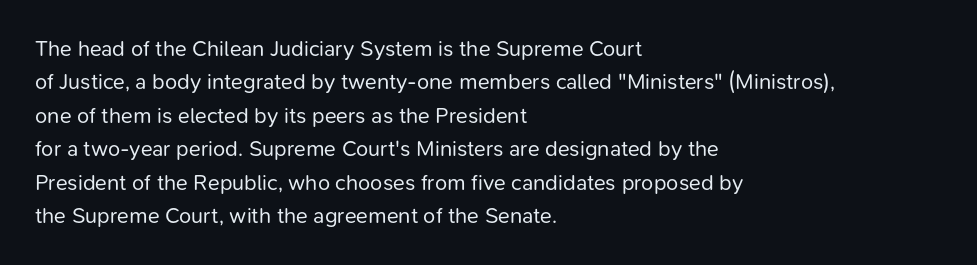
{"italic": "no", "bold": "no", "underline": "no", "align": "left", "line_spacing": "normal", "line_spacing_ratio": 1.52, "letter_spacing": "normal", "letter_spacing_em": 0.0, "glyph_px": 22}
